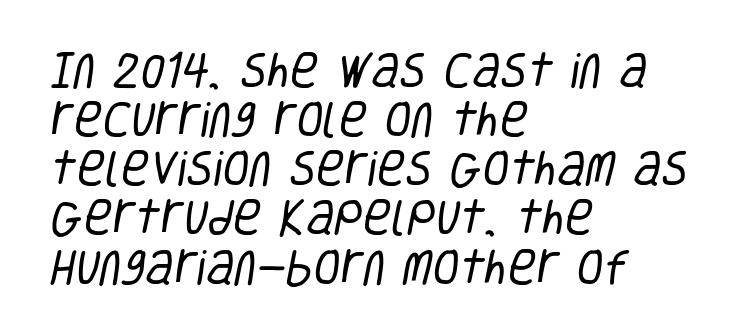
{"serif": "no", "bold": "no", "weight": "regular", "width": "condensed", "stroke_contrast": "low", "x_height": "large", "monospaced": "no", "underline": "no", "align": "left", "line_spacing": "normal", "line_spacing_ratio": 1.26, "letter_spacing": "normal", "letter_spacing_em": 0.0, "glyph_px": 39}
